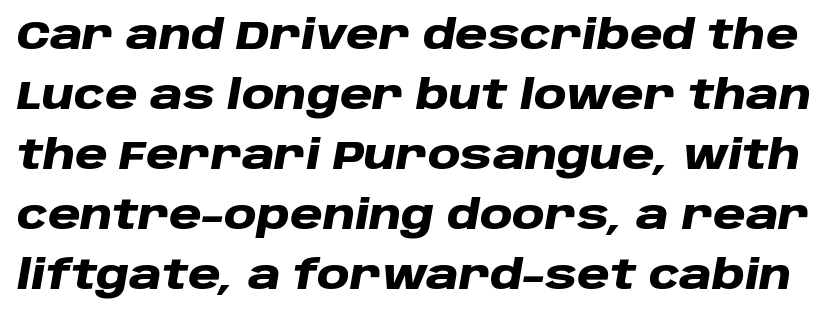
The image shows 40 px heavy, wide type, italic (leaning right); set normal line spacing (1.5x), normal letter spacing, not underlined; low stroke contrast and a large x-height.
